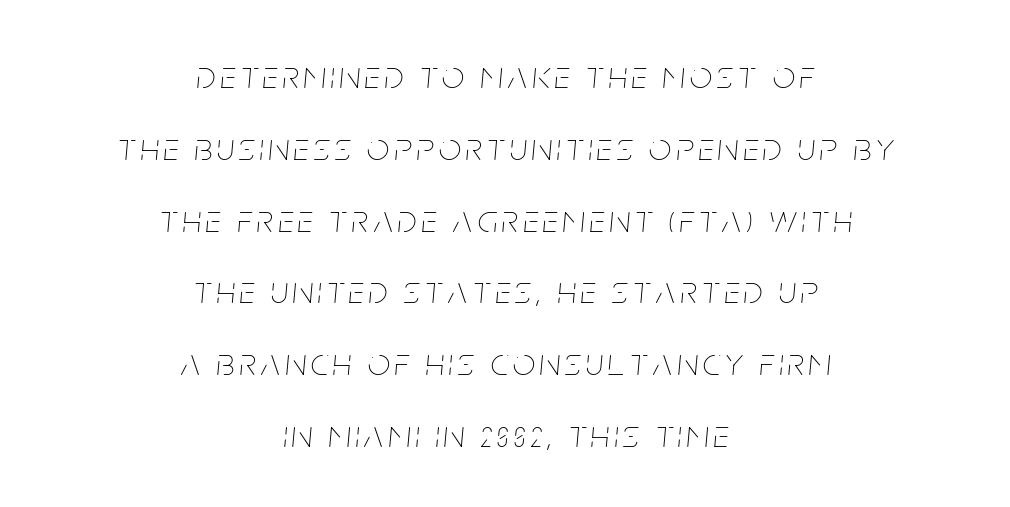
Q: Is the text bold? A: No.
Q: Is the text italic (slanted)? A: Yes, it leans right by about 5 degrees.
Q: Is the text underlined? A: No.
Q: How is the paragraph aligned? A: Centered.
Q: Width (condensed, normal, or wide)? A: Condensed.
Q: Stroke contrast? A: Low.
Q: x-height? A: Large.
Q: Monospaced? A: No.
